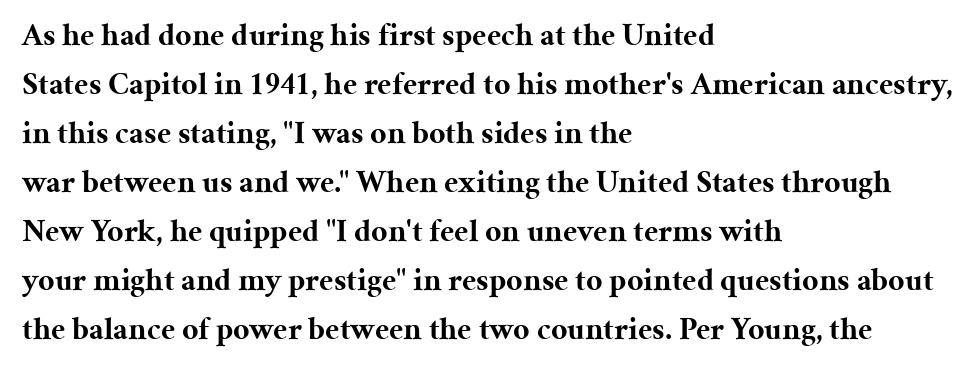
Q: Is the text bold? A: Yes.
Q: Is the text italic (slanted)? A: No, it is upright.
Q: Is the typeface a serif or a sans-serif typeface? A: Serif.
Q: Is the text underlined? A: No.
Q: How is the paragraph aligned? A: Left-aligned.
Q: Is the spacing between letters normal or unusually wide? A: Normal.
Q: Is the spacing between lines tight, normal or loose? A: Normal.
Q: Width (condensed, normal, or wide)? A: Normal.
Q: Stroke contrast? A: Medium.
Q: x-height? A: Medium.
Q: Monospaced? A: No.
